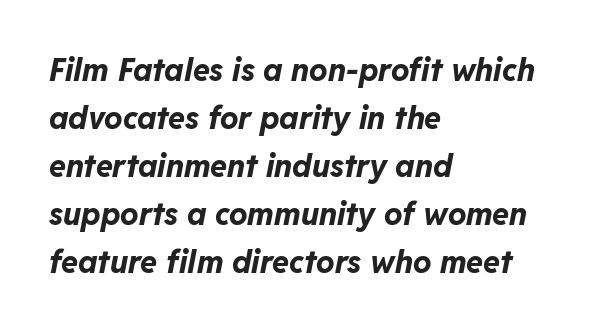
{"italic": "yes", "lean": "right", "slant_degrees": 11, "bold": "yes", "weight": "bold", "width": "normal", "stroke_contrast": "low", "x_height": "medium", "monospaced": "no", "underline": "no", "align": "left", "line_spacing": "normal", "line_spacing_ratio": 1.55, "letter_spacing": "normal", "letter_spacing_em": 0.0, "glyph_px": 31}
